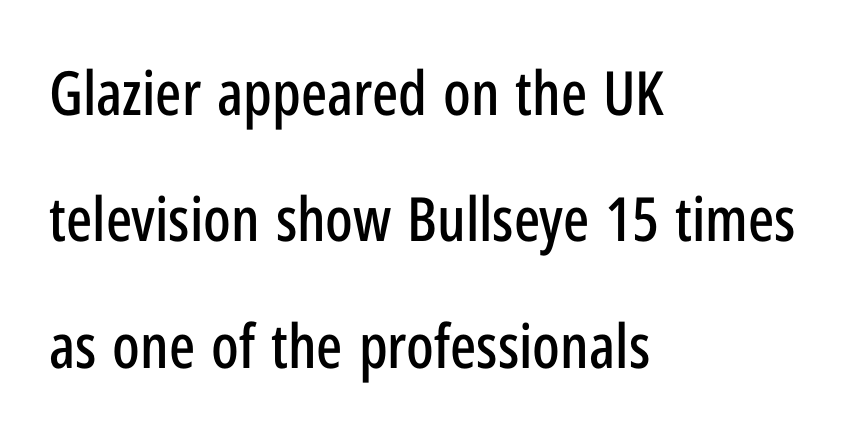
The area under the type is left untouched. Short and long lines alike share a common starting point at left. Leading: increased. Italic: no, the glyphs are upright roman.
